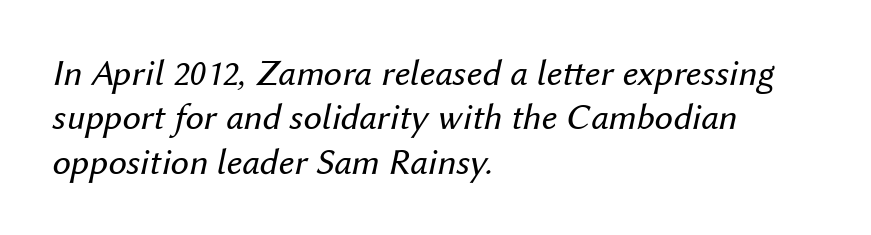
{"italic": "yes", "lean": "right", "slant_degrees": 12, "bold": "no", "weight": "regular", "width": "normal", "stroke_contrast": "medium", "x_height": "medium", "monospaced": "no", "underline": "no", "align": "left", "line_spacing_ratio": 1.2, "letter_spacing": "normal", "letter_spacing_em": 0.0, "glyph_px": 37}
